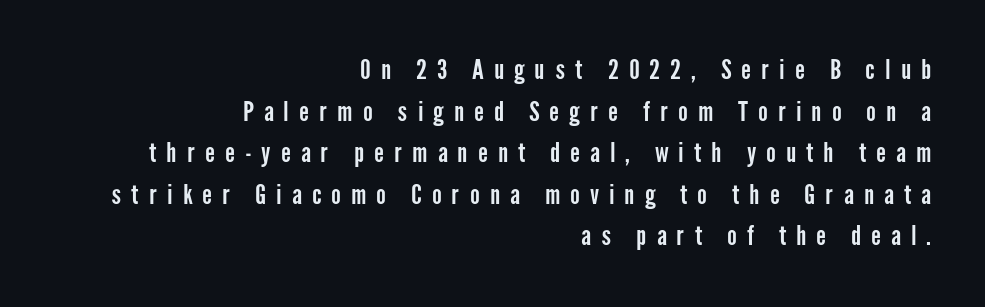
The foot of each line stays bare and open. Honestly, the row spacing looks completely unremarkable. The letters stand straight up with perfectly vertical stems. Each line ends at the same right margin while the left side varies. The face used here is rendered with a markedly widened letterfit.
